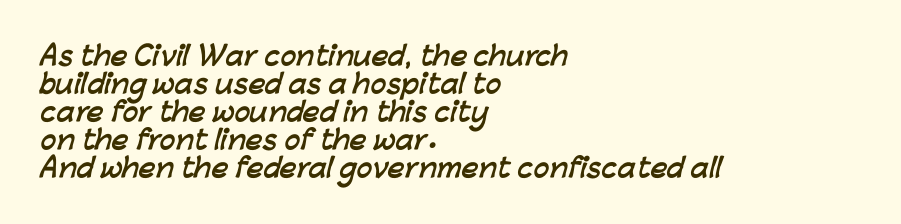
The image shows 26 px bold type; set left-aligned, tight line spacing (1.08x), normal letter spacing, not underlined.
